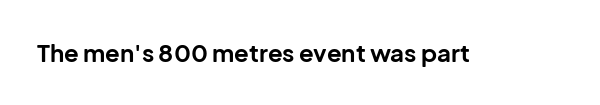
{"italic": "no", "bold": "yes", "underline": "no", "letter_spacing": "normal", "letter_spacing_em": 0.0, "glyph_px": 24}
